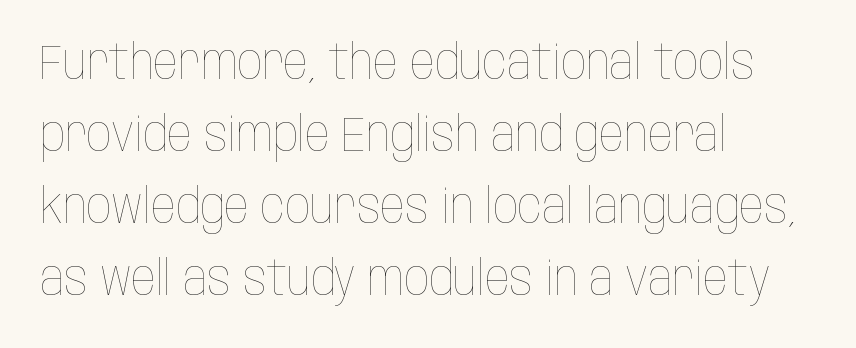
The image shows 49 px thin, condensed type, upright; set left-aligned, normal line spacing (1.47x), normal letter spacing, not underlined; low stroke contrast and a large x-height.
